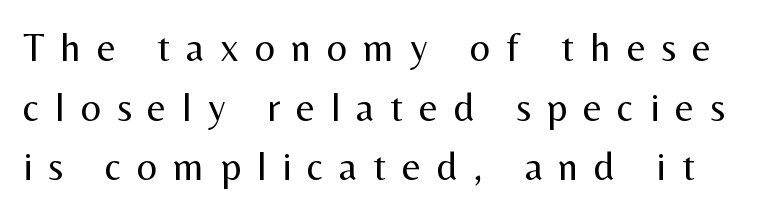
The image shows 40 px regular-weight sans-serif type, upright; set normal line spacing (1.49x), unusually wide letter spacing (+0.4 em), not underlined; medium stroke contrast and a medium x-height.
